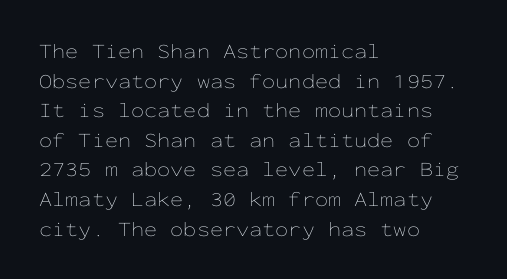
Q: Is the text bold? A: No.
Q: Is the text italic (slanted)? A: No, it is upright.
Q: Is the text underlined? A: No.
Q: How is the paragraph aligned? A: Left-aligned.
Q: Is the spacing between letters normal or unusually wide? A: Normal.
Q: Is the spacing between lines tight, normal or loose? A: Normal.
